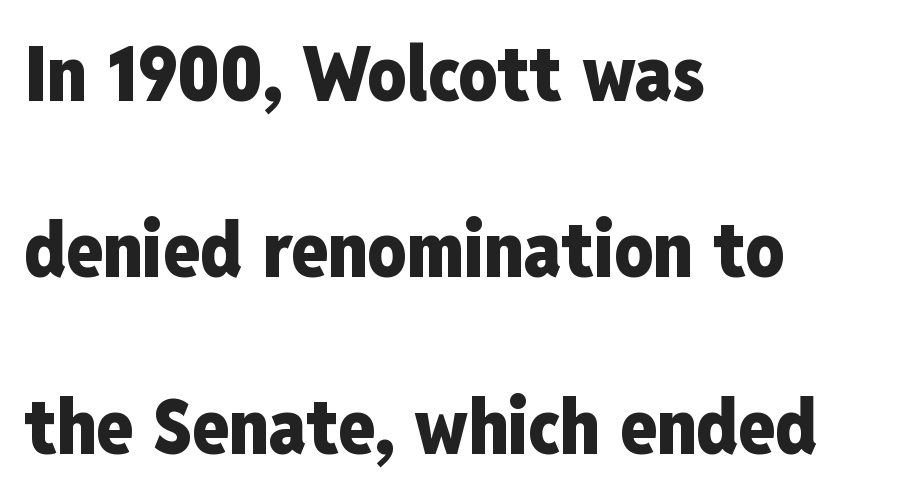
The image shows 76 px heavy, condensed sans-serif type, upright; set left-aligned, loose line spacing (2.32x), normal letter spacing, not underlined; low stroke contrast and a medium x-height.
